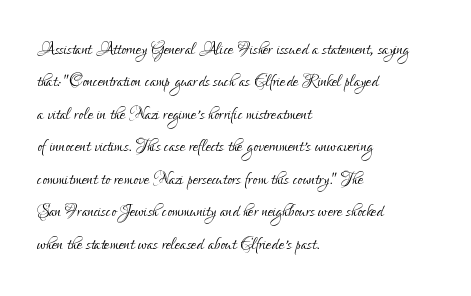
Q: Is the text bold? A: No.
Q: Is the text italic (slanted)? A: Yes.
Q: Is the text underlined? A: No.
Q: How is the paragraph aligned? A: Left-aligned.
Q: Is the spacing between letters normal or unusually wide? A: Normal.
Q: Is the spacing between lines tight, normal or loose? A: Normal.
